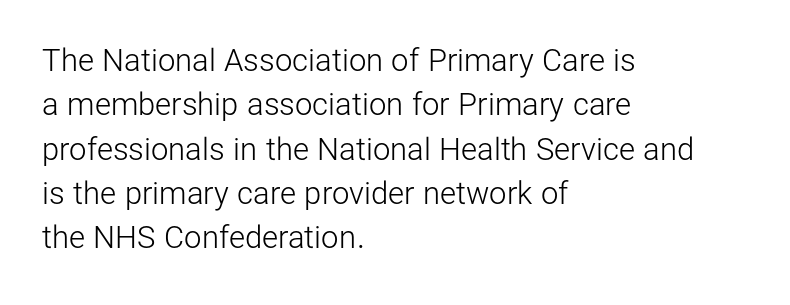
A typesetter would call this leading conventional body-copy spacing. To sum up the face: it is a sans, with no serifs. Horizontally, the lines are justified to the leading edge only. Nothing heavy about these letters — not bold at all.
